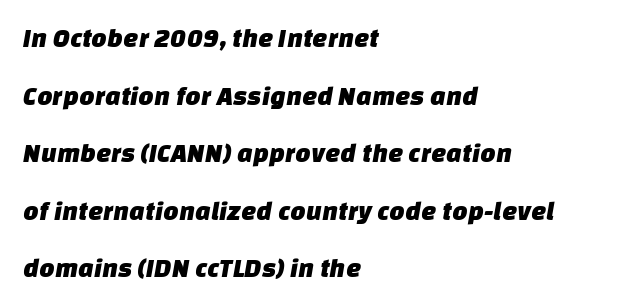
Q: Is the text underlined? A: No.
Q: How is the paragraph aligned? A: Left-aligned.
Q: Is the spacing between letters normal or unusually wide? A: Normal.
Q: Is the spacing between lines tight, normal or loose? A: Loose.
